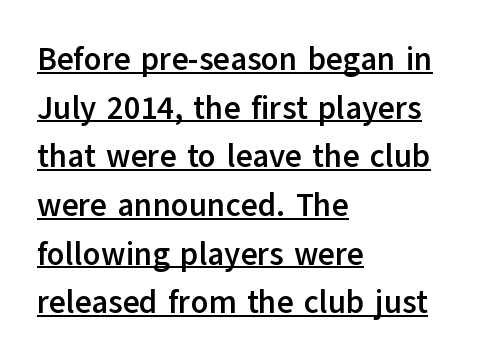
{"serif": "no", "italic": "no", "bold": "yes", "weight": "semibold", "width": "normal", "stroke_contrast": "low", "x_height": "medium", "monospaced": "no", "underline": "yes", "align": "left", "line_spacing": "normal", "line_spacing_ratio": 1.52, "letter_spacing": "normal", "letter_spacing_em": 0.0, "glyph_px": 32}
